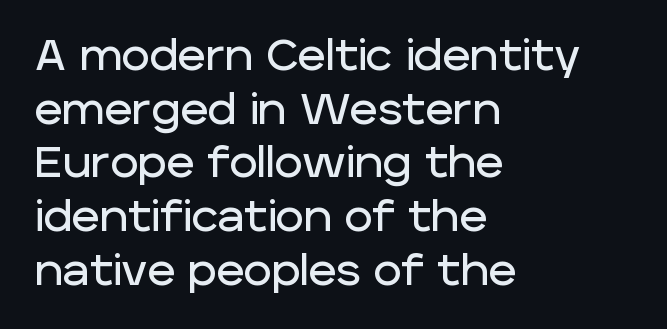
Q: Is the text italic (slanted)? A: No, it is upright.
Q: Is the typeface a serif or a sans-serif typeface? A: Sans-serif.
Q: Is the text underlined? A: No.
Q: How is the paragraph aligned? A: Left-aligned.
Q: Is the spacing between letters normal or unusually wide? A: Normal.
Q: Is the spacing between lines tight, normal or loose? A: Normal.
Q: Width (condensed, normal, or wide)? A: Normal.
Q: Stroke contrast? A: Low.
Q: x-height? A: Large.
Q: Monospaced? A: No.
